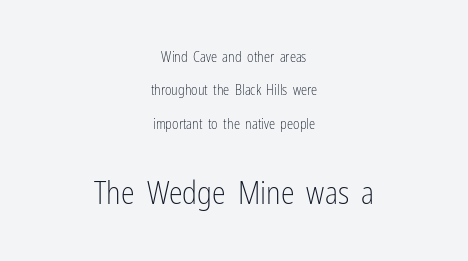
Q: Is the text bold? A: No.
Q: Is the text italic (slanted)? A: No, it is upright.
Q: Is the typeface a serif or a sans-serif typeface? A: Sans-serif.
Q: Is the text underlined? A: No.
Q: How is the paragraph aligned? A: Centered.
Q: Is the spacing between letters normal or unusually wide? A: Normal.
Q: Is the spacing between lines tight, normal or loose? A: Loose.
Q: Which block of text is set in a larger size, the first (top) or the second (bottom)? A: The second (bottom) one.
Q: Width (condensed, normal, or wide)? A: Condensed.
Q: Stroke contrast? A: Low.
Q: x-height? A: Medium.
Q: Monospaced? A: No.
